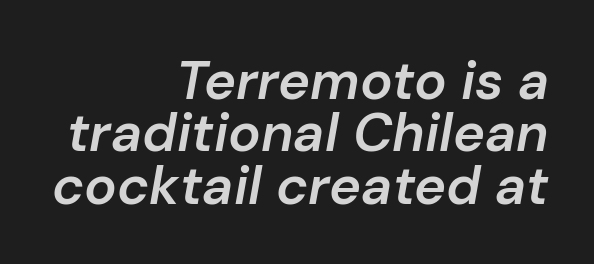
The image shows 54 px semibold type, italic (leaning right); set right-aligned, tight line spacing (0.97x), normal letter spacing, not underlined; low stroke contrast and a medium x-height.
